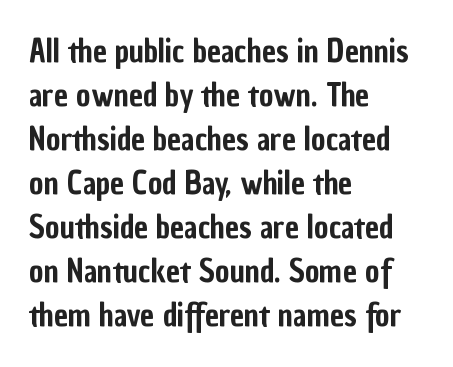
Q: Is the text italic (slanted)? A: No, it is upright.
Q: Is the typeface a serif or a sans-serif typeface? A: Sans-serif.
Q: Is the text underlined? A: No.
Q: How is the paragraph aligned? A: Left-aligned.
Q: Is the spacing between letters normal or unusually wide? A: Normal.
Q: Is the spacing between lines tight, normal or loose? A: Normal.
Q: Width (condensed, normal, or wide)? A: Condensed.
Q: Stroke contrast? A: Low.
Q: x-height? A: Medium.
Q: Monospaced? A: No.
